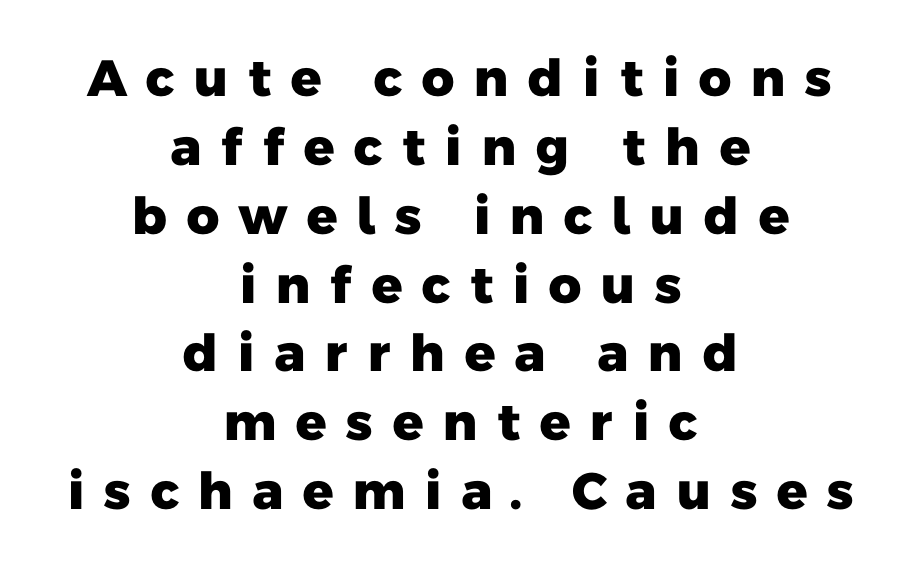
{"serif": "no", "bold": "yes", "weight": "heavy", "width": "normal", "stroke_contrast": "low", "x_height": "medium", "monospaced": "no", "underline": "no", "align": "center", "line_spacing": "normal", "line_spacing_ratio": 1.35, "letter_spacing": "wide", "letter_spacing_em": 0.35, "glyph_px": 51}
